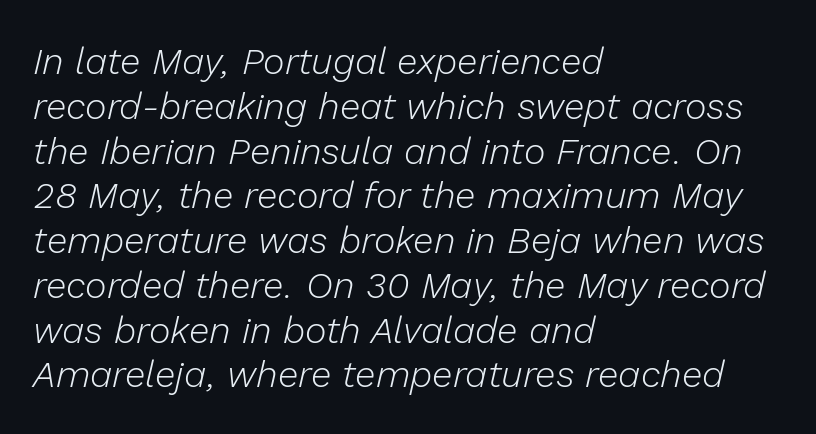
{"italic": "yes", "lean": "right", "slant_degrees": 13, "bold": "no", "weight": "light", "width": "normal", "stroke_contrast": "low", "x_height": "medium", "monospaced": "no", "underline": "no", "align": "left", "line_spacing_ratio": 1.21, "letter_spacing": "normal", "letter_spacing_em": 0.0, "glyph_px": 37}
